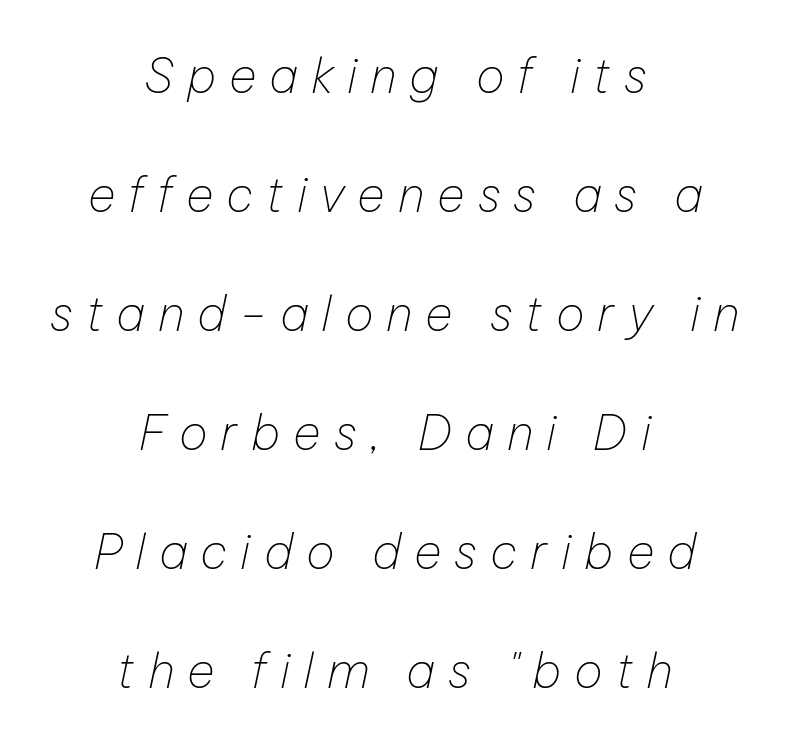
{"italic": "yes", "lean": "right", "slant_degrees": 12, "bold": "no", "weight": "thin", "width": "normal", "stroke_contrast": "low", "x_height": "medium", "monospaced": "no", "underline": "no", "align": "center", "line_spacing": "loose", "line_spacing_ratio": 2.48, "letter_spacing": "wide", "letter_spacing_em": 0.27, "glyph_px": 48}
